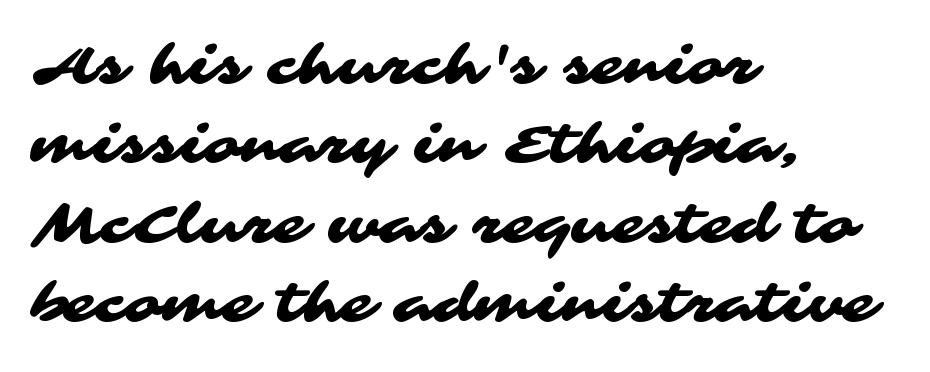
Q: Is the typeface a serif or a sans-serif typeface? A: Sans-serif.
Q: Is the text underlined? A: No.
Q: How is the paragraph aligned? A: Left-aligned.
Q: Is the spacing between letters normal or unusually wide? A: Normal.
Q: Is the spacing between lines tight, normal or loose? A: Normal.
Q: Width (condensed, normal, or wide)? A: Wide.
Q: Stroke contrast? A: Medium.
Q: x-height? A: Medium.
Q: Monospaced? A: No.
